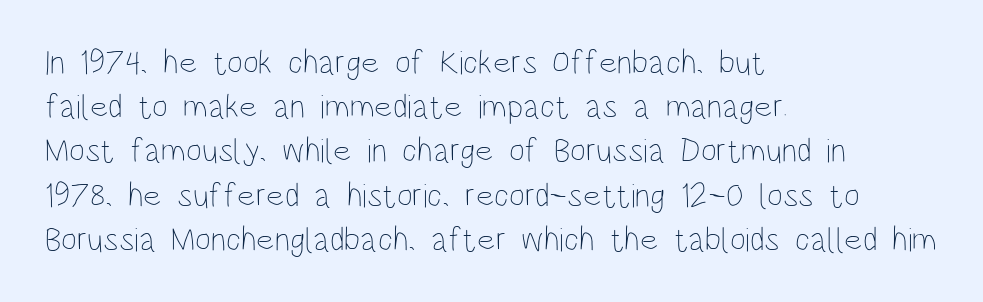
Q: Is the text bold? A: No.
Q: Is the text italic (slanted)? A: No, it is upright.
Q: Is the text underlined? A: No.
Q: How is the paragraph aligned? A: Left-aligned.
Q: Is the spacing between letters normal or unusually wide? A: Normal.
Q: Is the spacing between lines tight, normal or loose? A: Normal.
Q: Width (condensed, normal, or wide)? A: Condensed.
Q: Stroke contrast? A: Low.
Q: x-height? A: Large.
Q: Monospaced? A: No.
